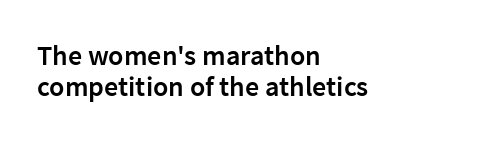
{"serif": "no", "italic": "no", "bold": "semi", "weight": "semibold", "width": "normal", "stroke_contrast": "low", "x_height": "medium", "monospaced": "no", "underline": "no", "align": "left", "line_spacing": "tight", "line_spacing_ratio": 1.09, "letter_spacing": "normal", "letter_spacing_em": 0.0, "glyph_px": 28}
